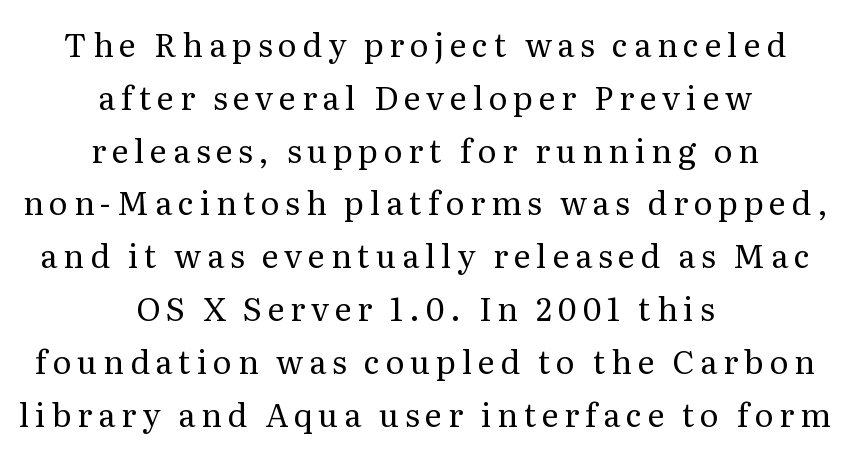
Yep, those are serifs on the letters. Visually the block forms a symmetrical silhouette, jagged on both flanks. Is the stroke heavy? The answer is a plain regular-or-lighter. Proportional: the letters do not fall into vertical columns. No word sits above an underline. This is the regular roman posture of the typeface.
